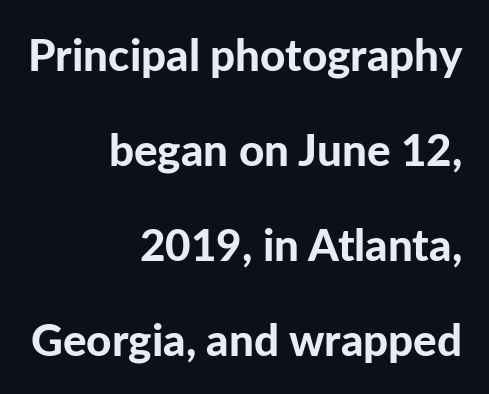
The face used here has the dense, thick strokes of a bold. Look at the bottom of the vertical strokes: they stop flat, with no serifs. The passage shown is typed in a proportional face where columns would drift. Do the letters lean? They stand straight. Type without underlining.
